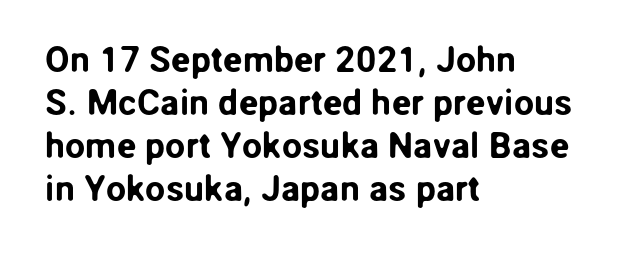
Character widths vary here, with narrow letters taking less room than wide ones. The specimen omits any rule beneath the text block's lines. The face used here is rendered with its standard letterfit. In CSS terms this would be text-align: left.
